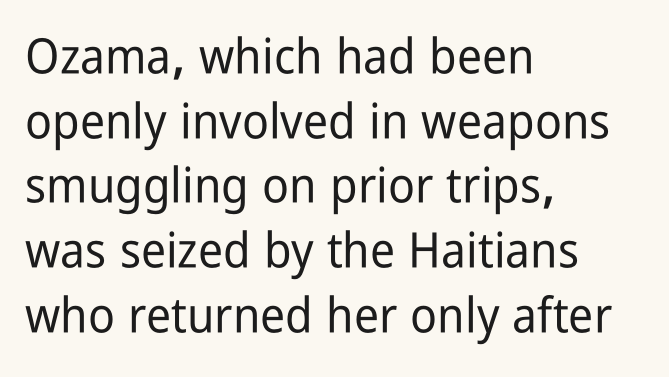
The image shows 49 px condensed sans-serif type, upright; set left-aligned, normal line spacing (1.32x), normal letter spacing, not underlined; low stroke contrast and a medium x-height.
